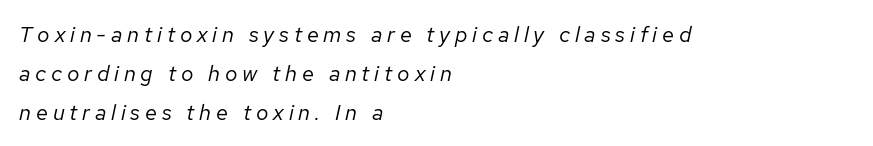
The lines in this sample share a left origin and differ only in where they stop. Tall strokes in this sample are angled rather than plumb. Underlining? Definitely not there. How are the letters spaced? Widely, with obvious added tracking. A quiet, ordinary-to-light weight characterises the typeface.
